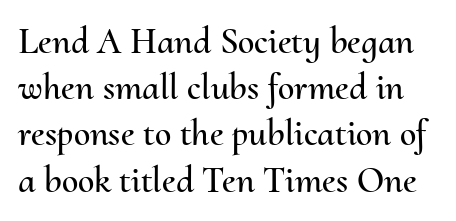
Q: Is the text italic (slanted)? A: No, it is upright.
Q: Is the text underlined? A: No.
Q: Is the spacing between letters normal or unusually wide? A: Normal.
Q: Is the spacing between lines tight, normal or loose? A: Normal.
Q: Width (condensed, normal, or wide)? A: Normal.
Q: Stroke contrast? A: Medium.
Q: x-height? A: Small.
Q: Monospaced? A: No.
